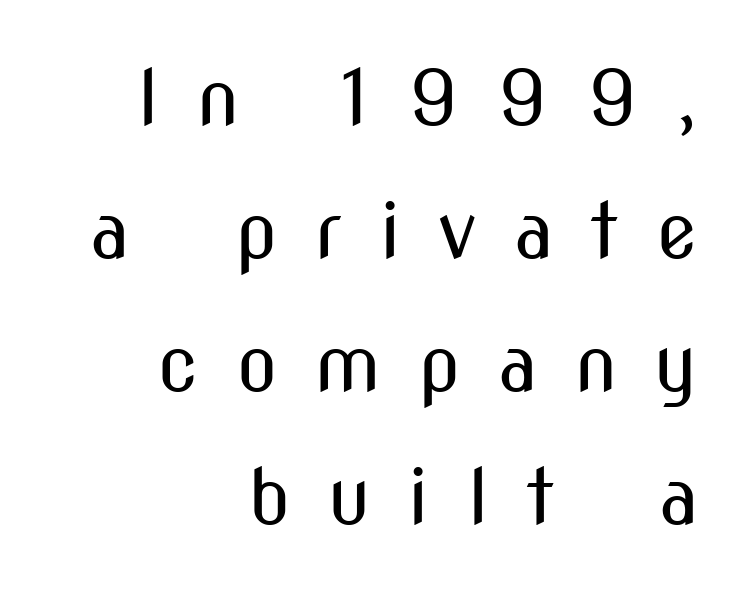
Q: Is the text bold? A: No.
Q: Is the text italic (slanted)? A: No, it is upright.
Q: Is the typeface a serif or a sans-serif typeface? A: Sans-serif.
Q: Is the text underlined? A: No.
Q: How is the paragraph aligned? A: Right-aligned.
Q: Is the spacing between letters normal or unusually wide? A: Unusually wide.
Q: Width (condensed, normal, or wide)? A: Condensed.
Q: Stroke contrast? A: Medium.
Q: x-height? A: Medium.
Q: Monospaced? A: No.
